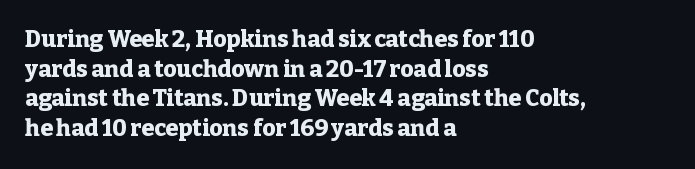
Is there any slant? The stems are plumb. Nothing unusual about the tracking: characters are spaced as the font intends. These words are printed bold, with thick strokes throughout. Evenly set lines give the paragraph a standard silhouette.
